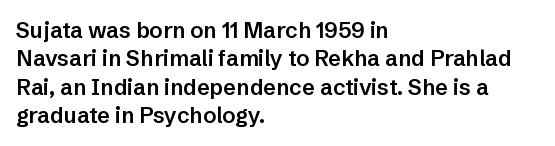
The image shows 22 px text type, upright; set left-aligned, normal line spacing (1.29x), normal letter spacing, not underlined.
